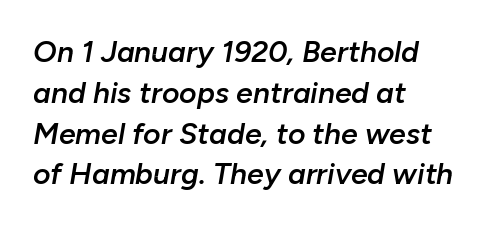
Q: Is the text bold? A: Semi-bold.
Q: Is the text italic (slanted)? A: Yes, it leans right by about 10 degrees.
Q: Is the text underlined? A: No.
Q: How is the paragraph aligned? A: Left-aligned.
Q: Is the spacing between letters normal or unusually wide? A: Normal.
Q: Is the spacing between lines tight, normal or loose? A: Normal.
Q: Width (condensed, normal, or wide)? A: Normal.
Q: Stroke contrast? A: Low.
Q: x-height? A: Medium.
Q: Monospaced? A: No.
